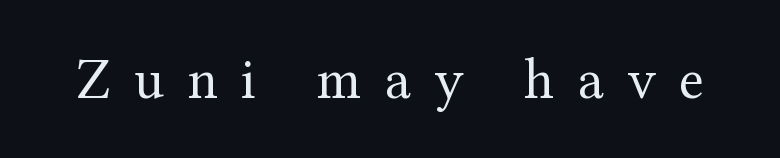
Q: Is the text bold? A: No.
Q: Is the text italic (slanted)? A: No, it is upright.
Q: Is the typeface a serif or a sans-serif typeface? A: Serif.
Q: Is the text underlined? A: No.
Q: Is the spacing between letters normal or unusually wide? A: Unusually wide.
Q: Width (condensed, normal, or wide)? A: Normal.
Q: Stroke contrast? A: Medium.
Q: x-height? A: Medium.
Q: Monospaced? A: No.
